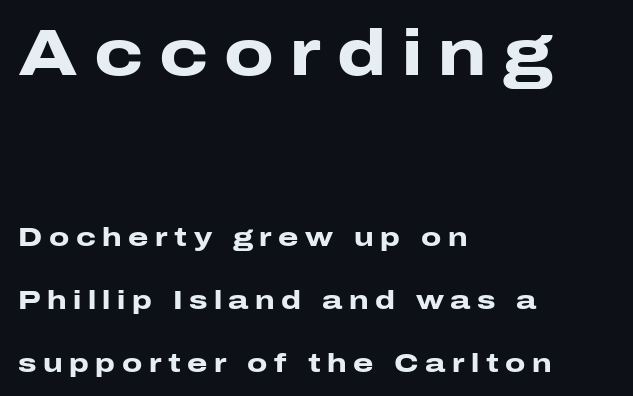
Loose tracking; the words dissolve into strings of separated letters. The passage shown is emphatically bold. Teacher's note: observe the even left margin — that is flush-left alignment. Proportional: the letters do not fall into vertical columns. A bare baseline throughout the passage. Larger block? The one above; the one below is distinctly smaller.
